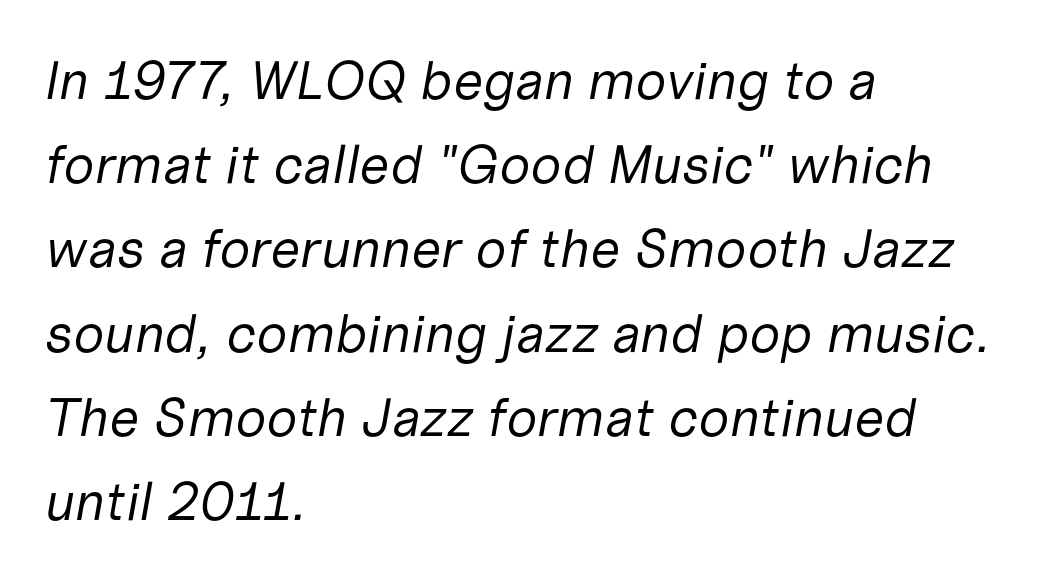
Slant detected: the letters are inclined. Reading down the block, your eye returns to a fixed left position each line. The block of text has a typical density, with ordinary space between rows. This sample has the flowing, uneven cadence of proportional lettering. Vertical stems look standard width or narrower in stroke.
